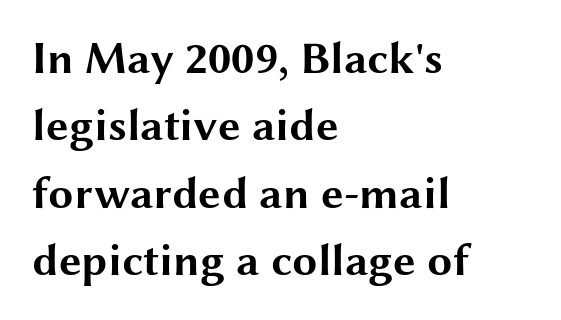
The image shows 45 px bold, wide sans-serif type, upright; set left-aligned, normal line spacing (1.5x), normal letter spacing, not underlined; medium stroke contrast and a medium x-height.
